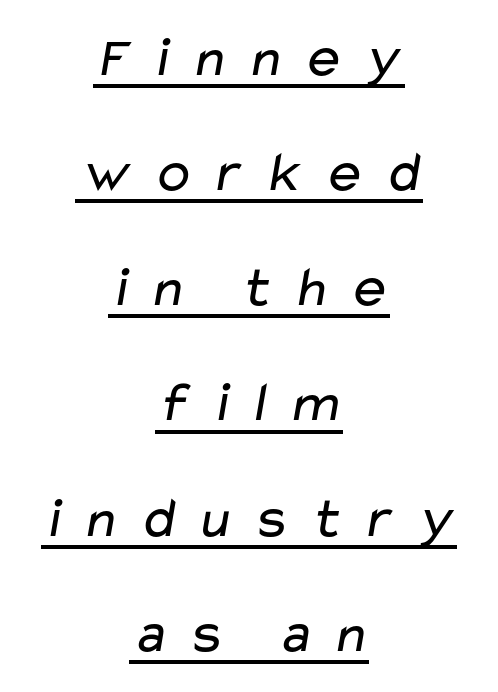
The cut favours lightness, reaching ordinary text weight at its darkest. Descenders here cross a horizontal rule under the line. The block of text is sparse from top to bottom, with ample space between rows. This rendering widens character spacing well past its baseline value. Classification — sans serif. Centered paragraph, ragged on both sides.
